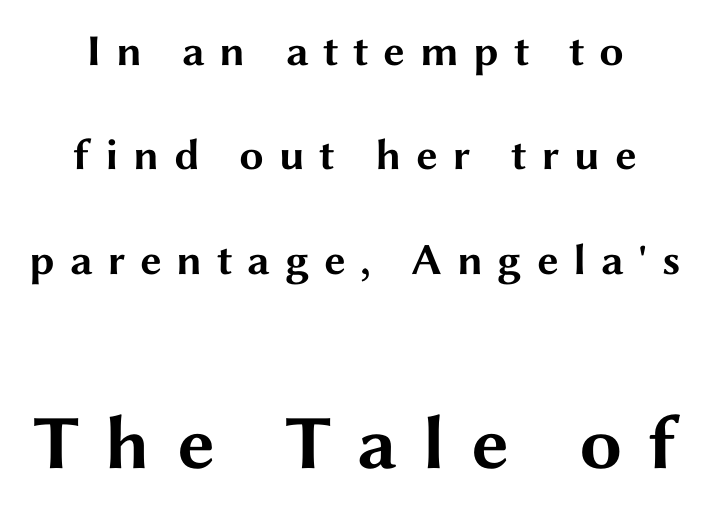
{"serif": "no", "italic": "no", "bold": "yes", "weight": "bold", "width": "wide", "stroke_contrast": "medium", "x_height": "medium", "monospaced": "no", "underline": "no", "line_spacing": "loose", "line_spacing_ratio": 2.37, "letter_spacing": "wide", "letter_spacing_em": 0.33, "larger_block": "second", "size_ratio": 1.75, "glyph_px": 77}
